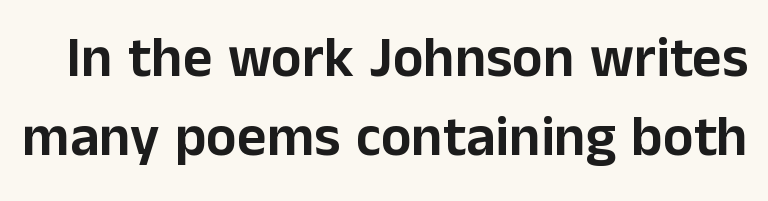
{"serif": "no", "italic": "no", "width": "normal", "stroke_contrast": "low", "x_height": "medium", "monospaced": "no", "underline": "no", "line_spacing": "normal", "line_spacing_ratio": 1.39, "letter_spacing": "normal", "letter_spacing_em": 0.0, "glyph_px": 57}
